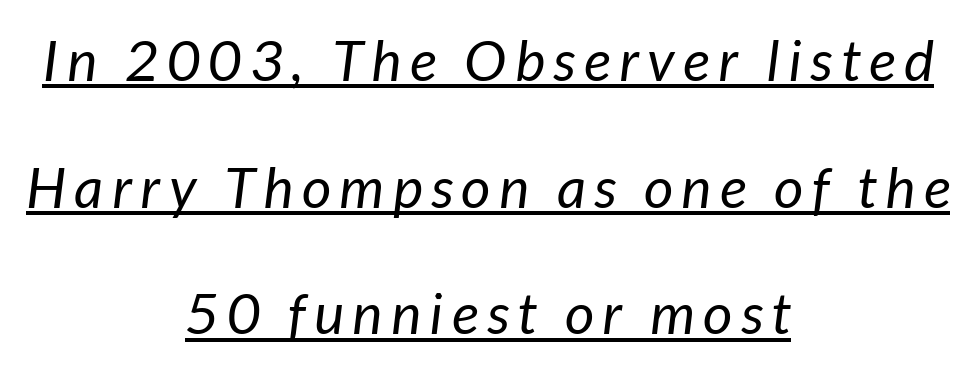
Q: Is the text bold? A: No.
Q: Is the text italic (slanted)? A: Yes, it leans right by about 7 degrees.
Q: Is the text underlined? A: Yes.
Q: How is the paragraph aligned? A: Centered.
Q: Is the spacing between lines tight, normal or loose? A: Loose.
Q: Width (condensed, normal, or wide)? A: Normal.
Q: Stroke contrast? A: Low.
Q: x-height? A: Medium.
Q: Monospaced? A: No.
